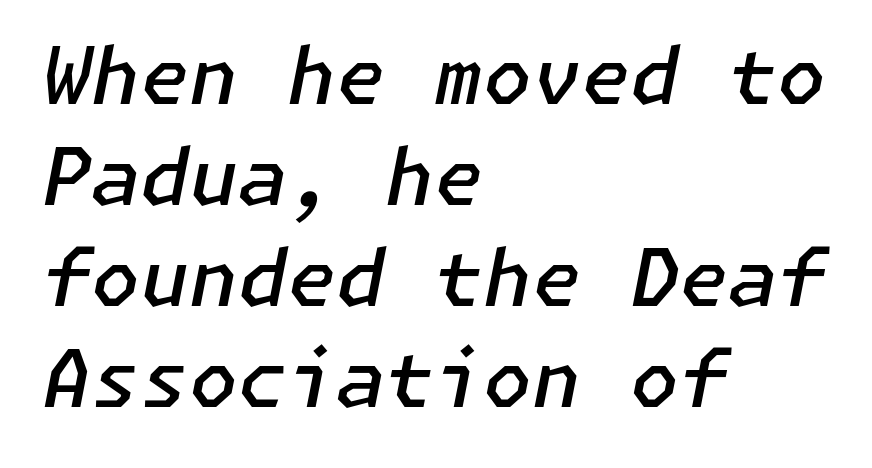
{"italic": "yes", "lean": "right", "slant_degrees": 11, "bold": "semi", "weight": "semibold", "width": "normal", "stroke_contrast": "low", "x_height": "medium", "underline": "no", "align": "left", "line_spacing": "normal", "line_spacing_ratio": 1.28, "letter_spacing": "normal", "letter_spacing_em": 0.0, "glyph_px": 79}
